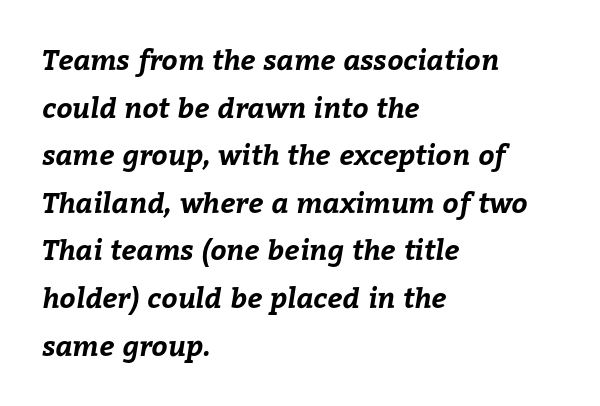
Heavy, bold letterforms. The passage shown stacks its lines at a standard gap. One-word summary of the alignment: left. The foot of each line stays bare and open. Each letter keeps its own natural width here, so spacing adapts to shape.
